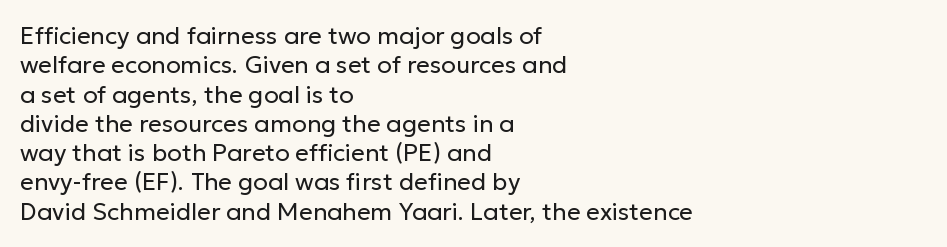
{"italic": "no", "bold": "no", "underline": "no", "align": "left", "line_spacing_ratio": 1.22, "letter_spacing": "normal", "letter_spacing_em": 0.0, "glyph_px": 24}
